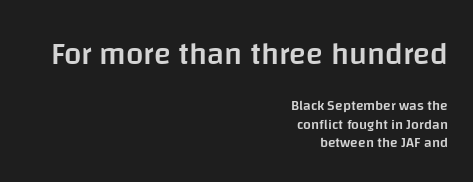
These lines carry some extra weight — a demibold, not a full bold. Posture: straight, roman, zero tilt. Larger block? The one above; the one below is distinctly smaller. Inter-character spacing is left at the font's built-in metrics.
